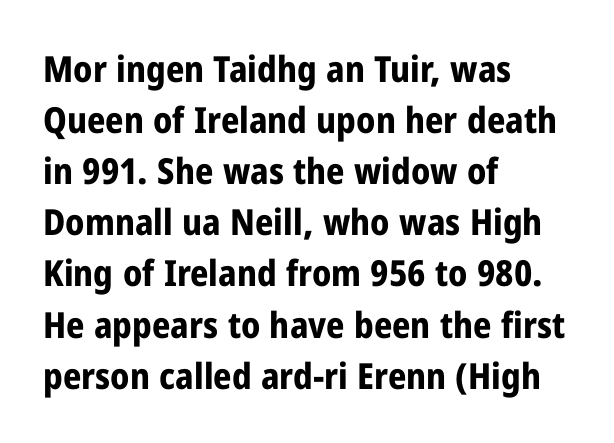
Quick note: interline space is typical. The passage shown is emphatically bold. Rule under the text: the space is simply empty. The letterforms sit shoulder to shoulder at normal distance.
